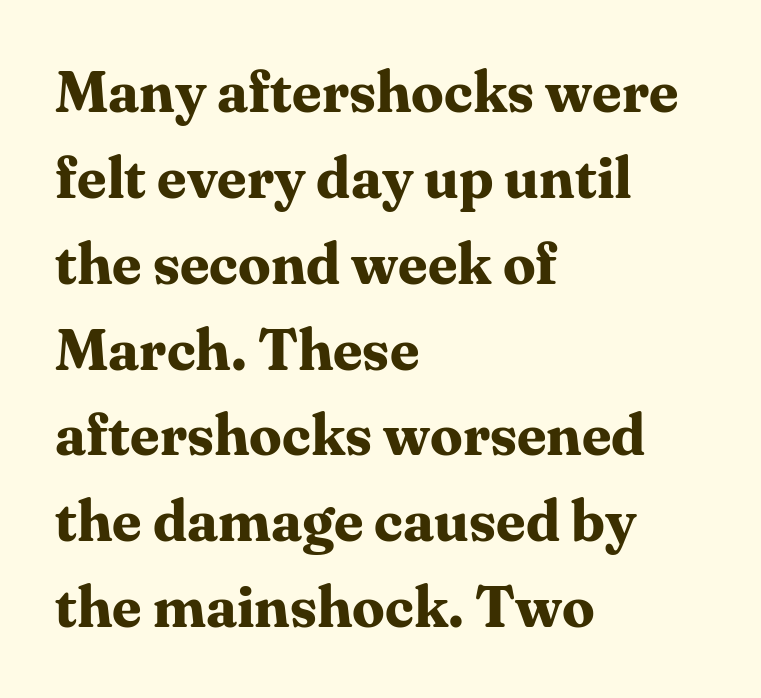
The image shows 58 px bold serif type, upright; set left-aligned, normal line spacing (1.48x), normal letter spacing, not underlined; medium stroke contrast and a medium x-height.
